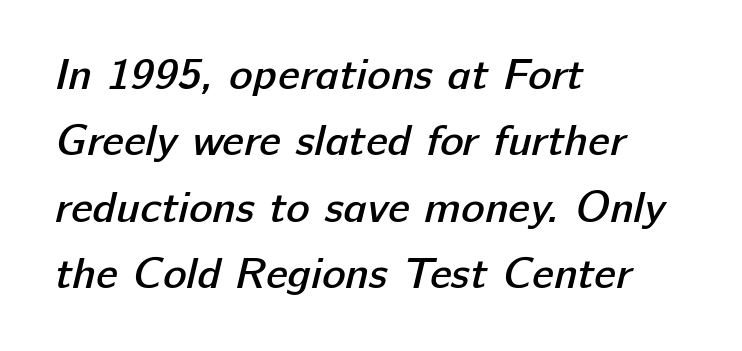
{"serif": "no", "bold": "semi", "weight": "semibold", "width": "normal", "stroke_contrast": "low", "x_height": "medium", "monospaced": "no", "underline": "no", "align": "left", "line_spacing": "normal", "line_spacing_ratio": 1.51, "letter_spacing": "normal", "letter_spacing_em": 0.0, "glyph_px": 44}
